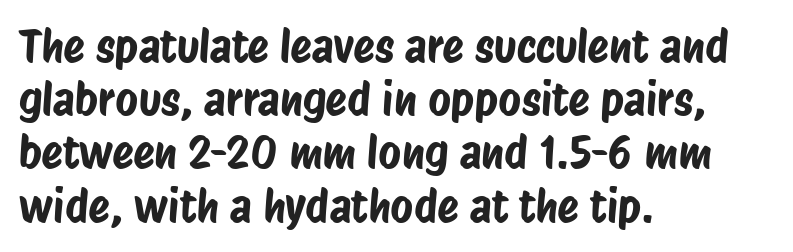
Q: Is the typeface a serif or a sans-serif typeface? A: Sans-serif.
Q: Is the text underlined? A: No.
Q: How is the paragraph aligned? A: Left-aligned.
Q: Is the spacing between letters normal or unusually wide? A: Normal.
Q: Width (condensed, normal, or wide)? A: Condensed.
Q: Stroke contrast? A: Low.
Q: x-height? A: Large.
Q: Monospaced? A: No.
